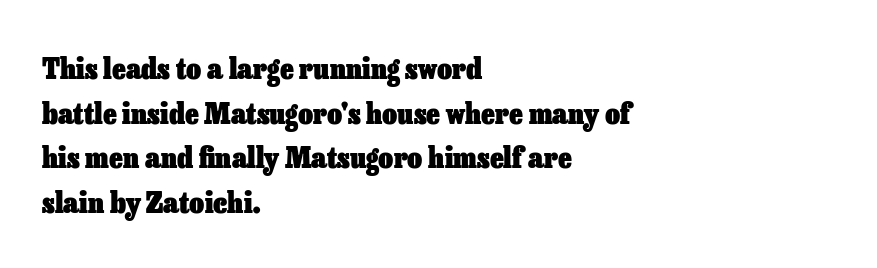
Summary of weight: heavy, a full bold. Beneath every word, the page is bare. The rendering uses natural spacing where letterforms have individual widths. Honestly, the row spacing looks completely unremarkable.
